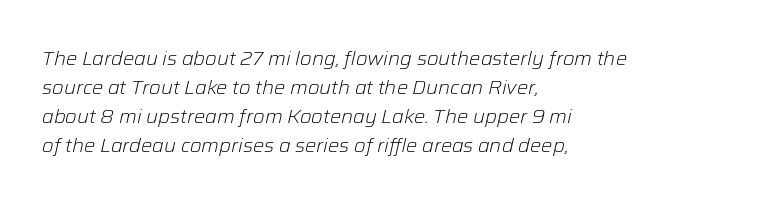
The image shows 20 px text type, italic (leaning right); set left-aligned, normal line spacing (1.45x), normal letter spacing, not underlined.
